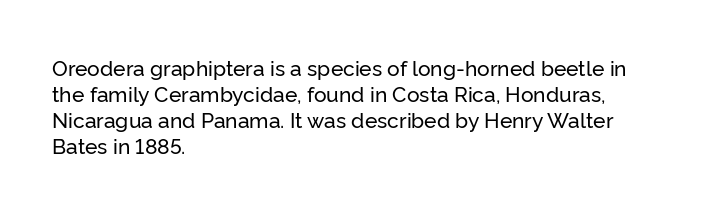
Q: Is the text italic (slanted)? A: No, it is upright.
Q: Is the text underlined? A: No.
Q: How is the paragraph aligned? A: Left-aligned.
Q: Is the spacing between letters normal or unusually wide? A: Normal.
